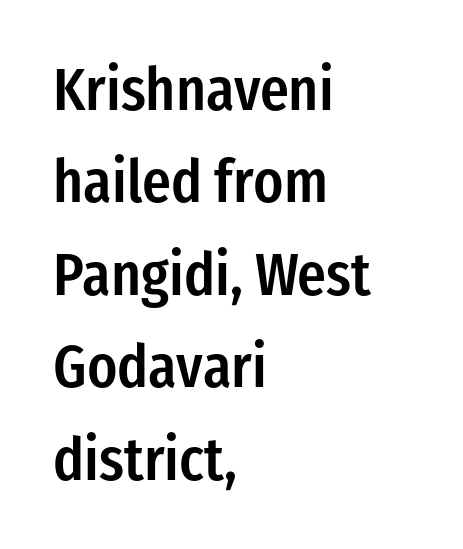
You can tell it's not italic because the verticals are truly vertical. The letters sit at their default tracking, neither squeezed nor spread. Its strokes are somewhat broadened, the hallmark of semibold type. What kind of face is this? One without serifs — a sans.
